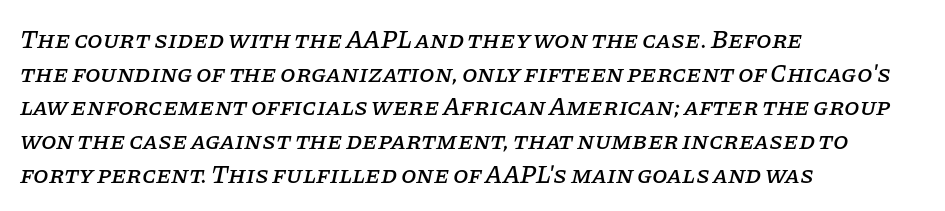
What's the leading like? Ordinary, nothing unusual. A bare baseline throughout the passage. There is no visible air inserted between adjacent glyphs. The axis of the letterforms is tilted away from vertical.
